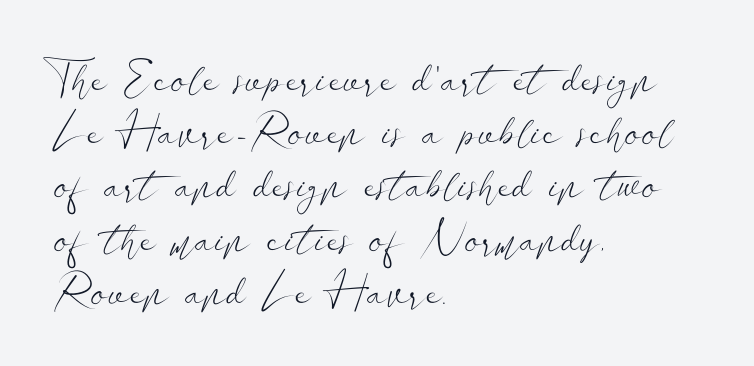
The image shows 44 px light, wide sans-serif type; set left-aligned, line spacing 1.21x, normal letter spacing, not underlined; low stroke contrast and a small x-height.
